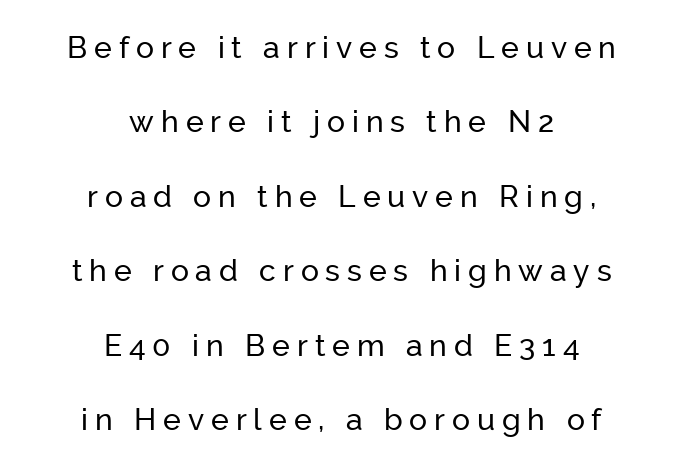
{"serif": "no", "italic": "no", "width": "normal", "stroke_contrast": "low", "x_height": "medium", "monospaced": "no", "underline": "no", "align": "center", "line_spacing": "loose", "line_spacing_ratio": 2.48, "letter_spacing": "wide", "letter_spacing_em": 0.23, "glyph_px": 30}
